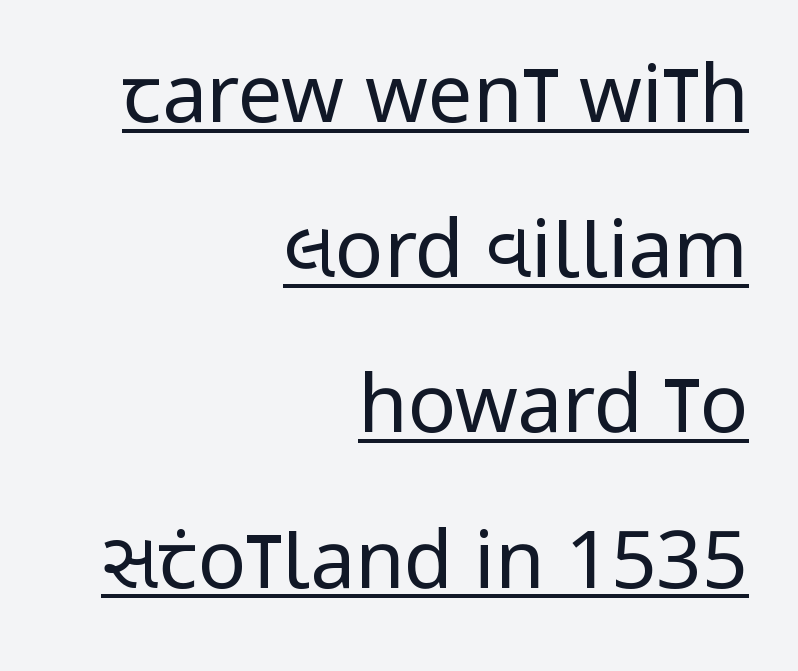
Q: Is the text bold? A: No.
Q: Is the text italic (slanted)? A: No, it is upright.
Q: Is the typeface a serif or a sans-serif typeface? A: Sans-serif.
Q: Is the text underlined? A: Yes.
Q: How is the paragraph aligned? A: Right-aligned.
Q: Is the spacing between letters normal or unusually wide? A: Normal.
Q: Is the spacing between lines tight, normal or loose? A: Loose.
Q: Width (condensed, normal, or wide)? A: Condensed.
Q: Stroke contrast? A: Low.
Q: x-height? A: Large.
Q: Monospaced? A: No.
